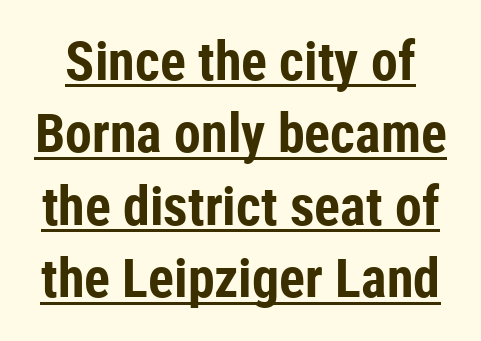
The image shows 54 px bold, condensed sans-serif type, upright; set normal line spacing (1.34x), normal letter spacing, underlined; low stroke contrast and a medium x-height.
